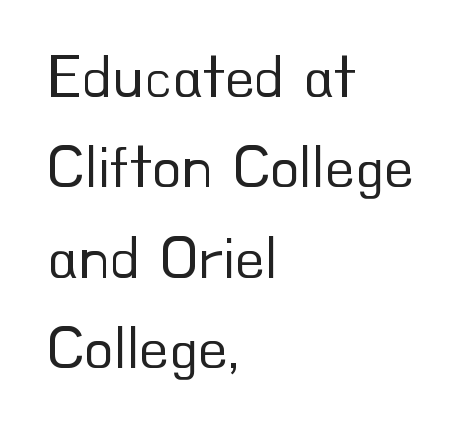
The image shows 61 px regular-weight sans-serif type, upright; set left-aligned, normal line spacing (1.48x), normal letter spacing, not underlined; low stroke contrast and a small x-height.
